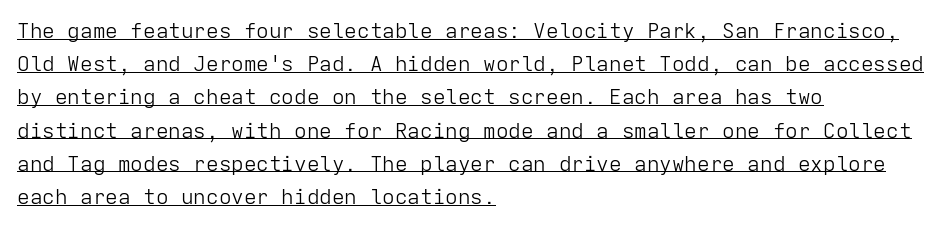
Think standard paragraph weight, or any step lighter than that. The typography opts for an upright posture over an oblique one. The rag falls on the right side of this text block. The face used here appears with an underline applied. Leading: standard. Here the glyphs are tracked normally, forming tight word shapes.
